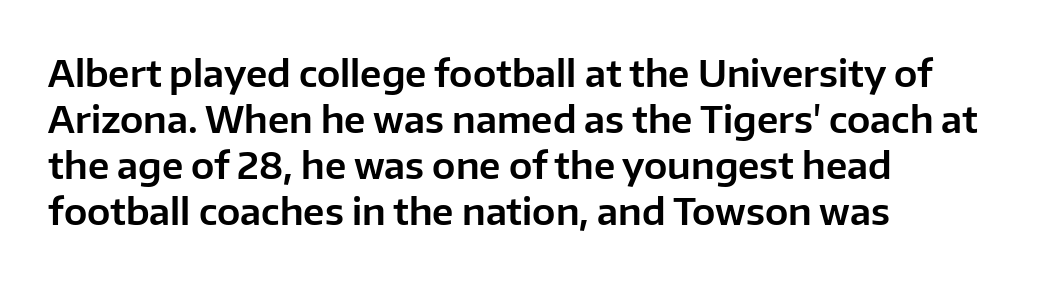
The letters carry no serifs — their stems end cleanly without finishing strokes. Vertical strokes here are truly vertical. Bare-footed words on every line. Nothing unusual about the tracking: characters are spaced as the font intends. If you drew a ruler down the left edge, every line would touch it. These lines are rendered in a variable-pitch font.
